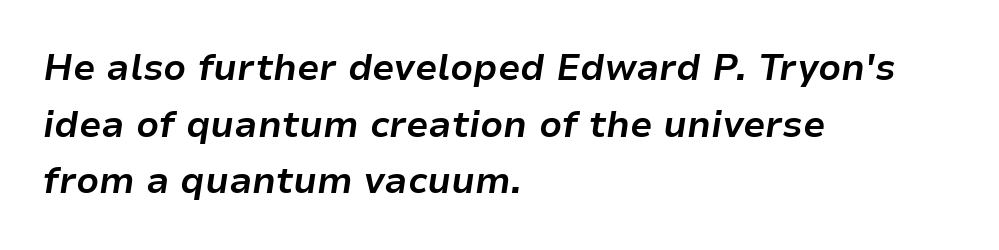
{"italic": "yes", "lean": "right", "slant_degrees": 9, "bold": "yes", "weight": "bold", "width": "normal", "stroke_contrast": "low", "x_height": "medium", "monospaced": "no", "underline": "no", "align": "left", "line_spacing": "normal", "line_spacing_ratio": 1.57, "letter_spacing": "normal", "letter_spacing_em": 0.0, "glyph_px": 36}
